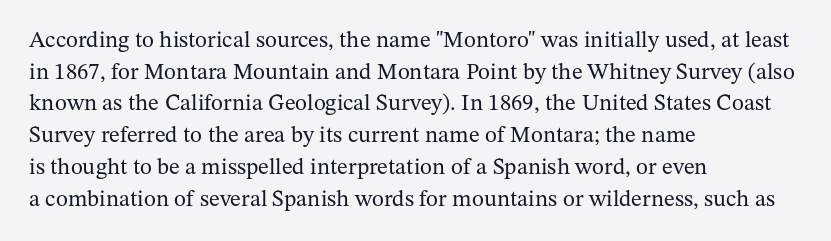
The image shows 23 px text type, upright; set left-aligned, normal line spacing (1.38x), normal letter spacing, not underlined.
